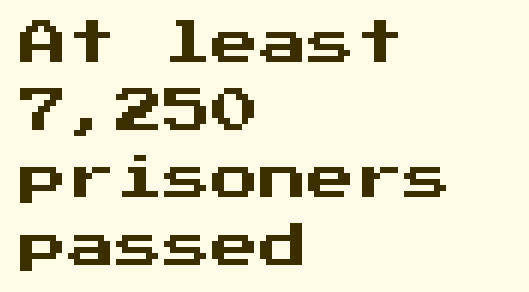
Inter-character spacing is left at the font's built-in metrics. Is this a sans? Yes — the strokes have no serifs. A clean baseline with only descenders dipping below it. The paragraph has a hard left edge and a soft right edge. Honestly, the row spacing looks completely unremarkable. The font's upright variant was chosen for this text.
